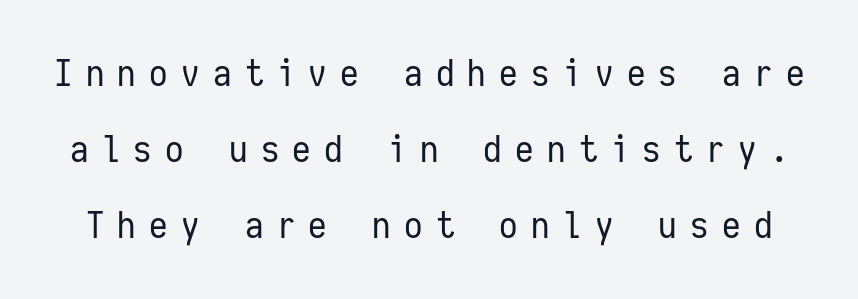
The image shows 37 px regular-weight, condensed sans-serif type, upright, monospaced; set loose line spacing (2.06x), unusually wide letter spacing (+0.36 em), not underlined; low stroke contrast and a medium x-height.
